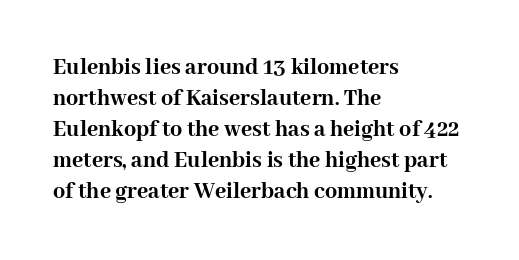
{"italic": "no", "bold": "yes", "underline": "no", "align": "left", "line_spacing": "normal", "line_spacing_ratio": 1.29, "letter_spacing": "normal", "letter_spacing_em": 0.0, "glyph_px": 24}
